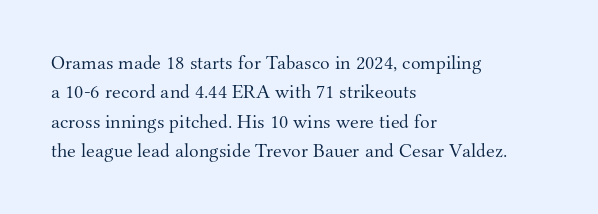
{"italic": "no", "bold": "no", "underline": "no", "align": "left", "line_spacing": "normal", "line_spacing_ratio": 1.47, "letter_spacing": "normal", "letter_spacing_em": 0.0, "glyph_px": 20}
